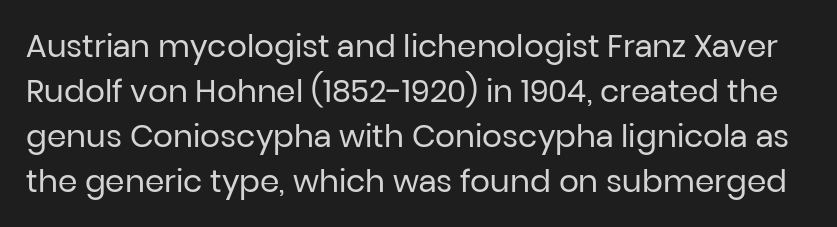
The image shows 31 px regular-weight sans-serif type, upright; set normal line spacing (1.45x), normal letter spacing, not underlined; low stroke contrast and a medium x-height.
